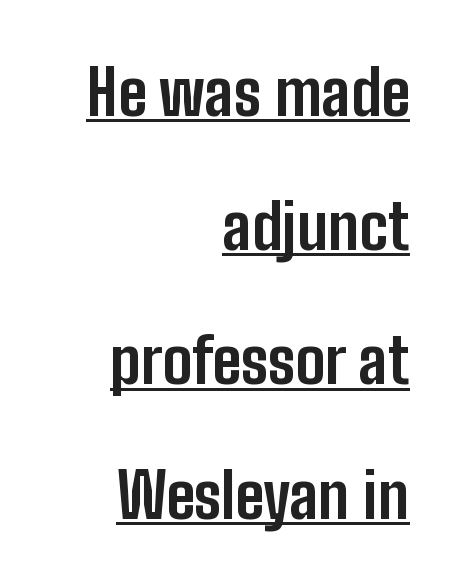
Q: Is the text bold? A: Yes.
Q: Is the text italic (slanted)? A: No, it is upright.
Q: Is the typeface a serif or a sans-serif typeface? A: Sans-serif.
Q: Is the text underlined? A: Yes.
Q: How is the paragraph aligned? A: Right-aligned.
Q: Is the spacing between letters normal or unusually wide? A: Normal.
Q: Is the spacing between lines tight, normal or loose? A: Loose.
Q: Width (condensed, normal, or wide)? A: Condensed.
Q: Stroke contrast? A: Low.
Q: x-height? A: Medium.
Q: Monospaced? A: No.
